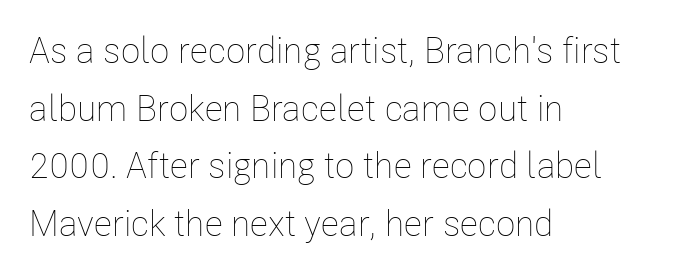
Q: Is the text bold? A: No.
Q: Is the text italic (slanted)? A: No, it is upright.
Q: Is the text underlined? A: No.
Q: How is the paragraph aligned? A: Left-aligned.
Q: Is the spacing between letters normal or unusually wide? A: Normal.
Q: Is the spacing between lines tight, normal or loose? A: Normal.
Q: Width (condensed, normal, or wide)? A: Condensed.
Q: Stroke contrast? A: Low.
Q: x-height? A: Medium.
Q: Monospaced? A: No.
